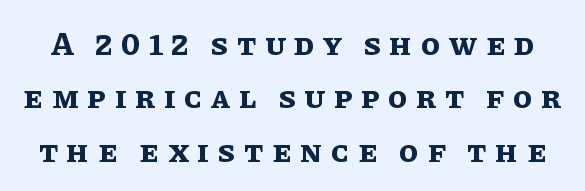
{"italic": "no", "bold": "yes", "weight": "bold", "width": "normal", "stroke_contrast": "low", "x_height": "large", "monospaced": "no", "underline": "no", "line_spacing": "normal", "line_spacing_ratio": 1.67, "letter_spacing": "wide", "letter_spacing_em": 0.27, "glyph_px": 32}
